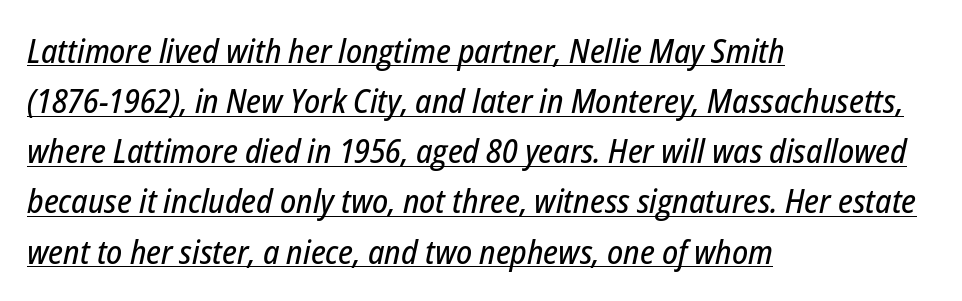
Does the copy run flush right? No — it runs flush left. The vertical gap from one line to the next is medium. In terms of posture, this sample is oblique. A typesetter would call this proportional, since set widths differ per character.
